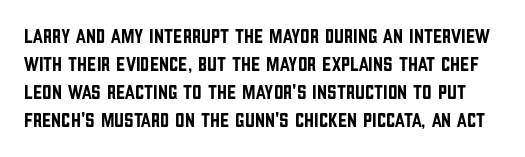
The rendering keeps characters at their native spacing. Vertically, the passage feels balanced, rows spaced as you'd expect. Descender tails drop into unmarked territory. Unlike italic type, these characters show no tilt at all.
